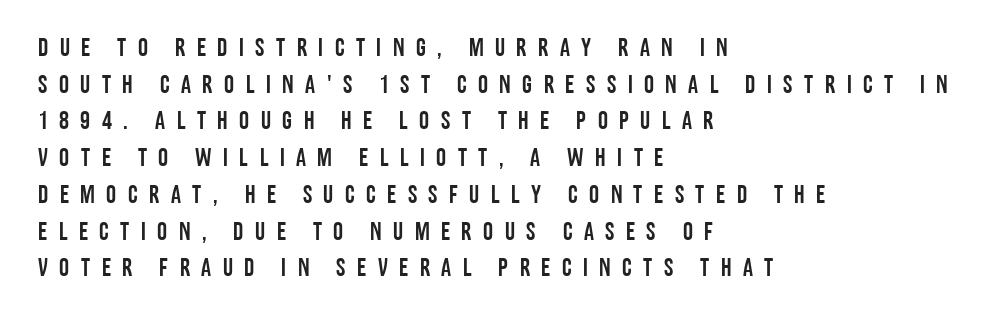
The image shows 25 px text type, upright; set left-aligned, normal line spacing (1.47x), unusually wide letter spacing (+0.46 em), not underlined.
